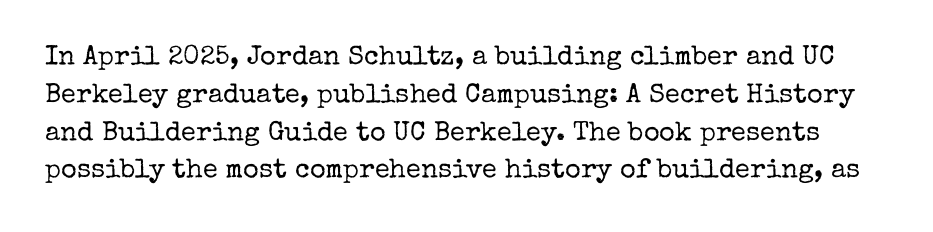
The image shows 27 px text type, upright; set normal line spacing (1.4x), normal letter spacing, not underlined.
